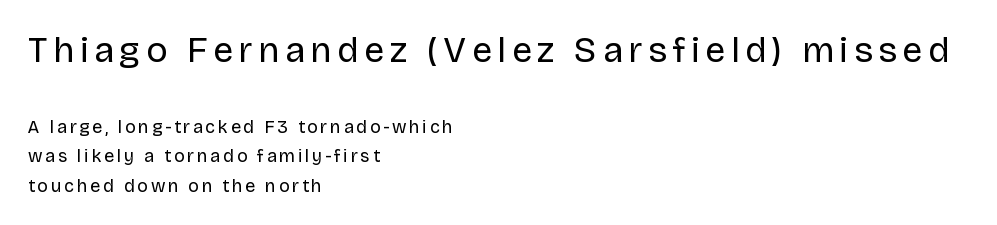
{"serif": "no", "italic": "no", "bold": "no", "weight": "regular", "width": "normal", "stroke_contrast": "low", "x_height": "large", "monospaced": "no", "underline": "no", "align": "left", "line_spacing": "normal", "line_spacing_ratio": 1.64, "larger_block": "first", "size_ratio": 2.0, "glyph_px": 36}
